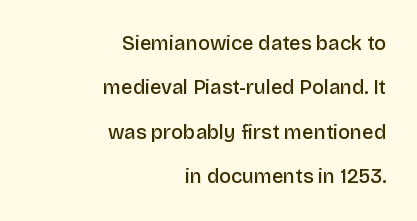
{"italic": "no", "bold": "semi", "underline": "no", "align": "right", "line_spacing": "loose", "line_spacing_ratio": 2.22, "letter_spacing": "normal", "letter_spacing_em": 0.0, "glyph_px": 20}
